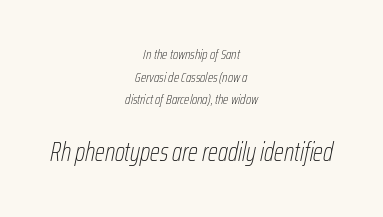
The image shows 26 px text type, italic (leaning right); set centered, normal line spacing (1.61x), normal letter spacing, not underlined; the second (bottom) block is 1.86x larger.
